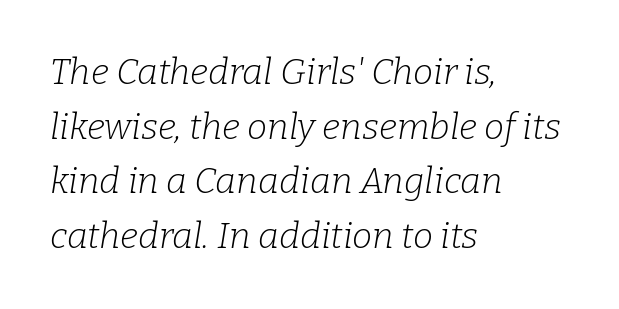
Q: Is the text bold? A: No.
Q: Is the text italic (slanted)? A: Yes, it leans right by about 9 degrees.
Q: Is the typeface a serif or a sans-serif typeface? A: Serif.
Q: Is the text underlined? A: No.
Q: How is the paragraph aligned? A: Left-aligned.
Q: Is the spacing between letters normal or unusually wide? A: Normal.
Q: Is the spacing between lines tight, normal or loose? A: Normal.
Q: Width (condensed, normal, or wide)? A: Normal.
Q: Stroke contrast? A: Low.
Q: x-height? A: Medium.
Q: Monospaced? A: No.
